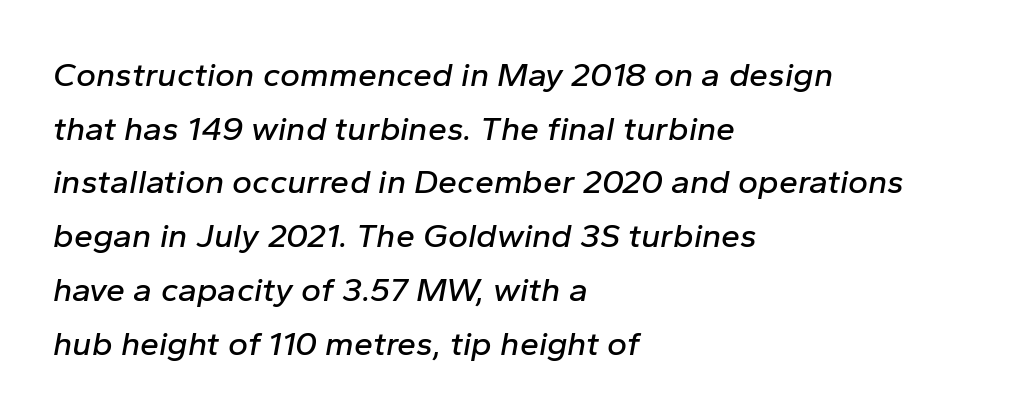
Q: Is the text italic (slanted)? A: Yes, it leans right by about 10 degrees.
Q: Is the text underlined? A: No.
Q: How is the paragraph aligned? A: Left-aligned.
Q: Is the spacing between letters normal or unusually wide? A: Normal.
Q: Is the spacing between lines tight, normal or loose? A: Normal.
Q: Width (condensed, normal, or wide)? A: Normal.
Q: Stroke contrast? A: Low.
Q: x-height? A: Medium.
Q: Monospaced? A: No.
